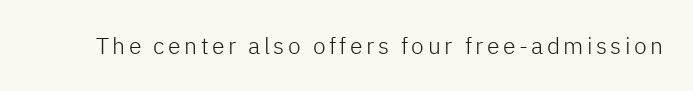
The image shows 23 px text type, upright; set not underlined.
